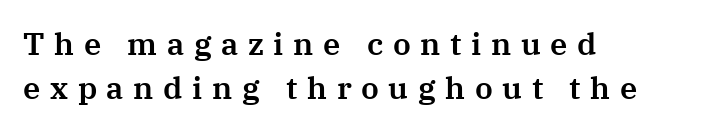
Q: Is the text italic (slanted)? A: No, it is upright.
Q: Is the typeface a serif or a sans-serif typeface? A: Serif.
Q: Is the text underlined? A: No.
Q: How is the paragraph aligned? A: Left-aligned.
Q: Is the spacing between letters normal or unusually wide? A: Unusually wide.
Q: Is the spacing between lines tight, normal or loose? A: Normal.
Q: Width (condensed, normal, or wide)? A: Normal.
Q: Stroke contrast? A: Medium.
Q: x-height? A: Medium.
Q: Monospaced? A: No.
